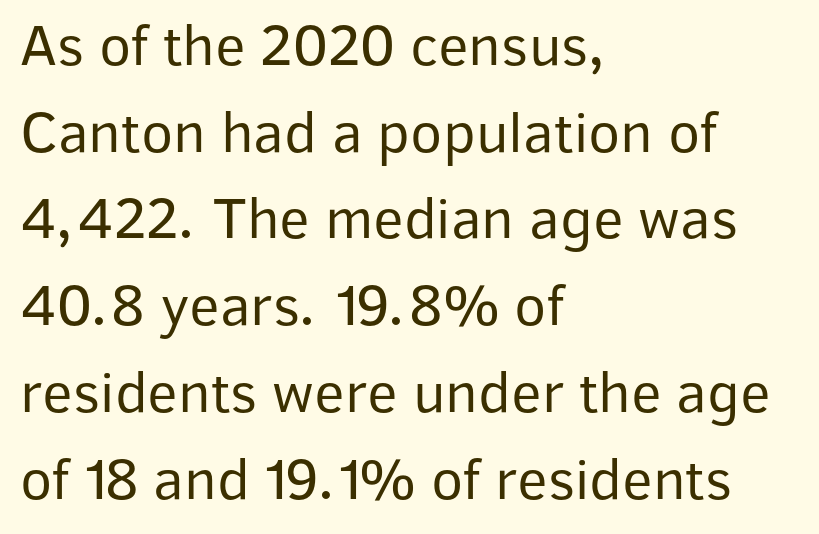
Casual observation: everything's shoved over to the left. The designer left line spacing at the default. The font is comparable to plain body text, perhaps lighter. What kind of face is this? One without serifs — a sans.
